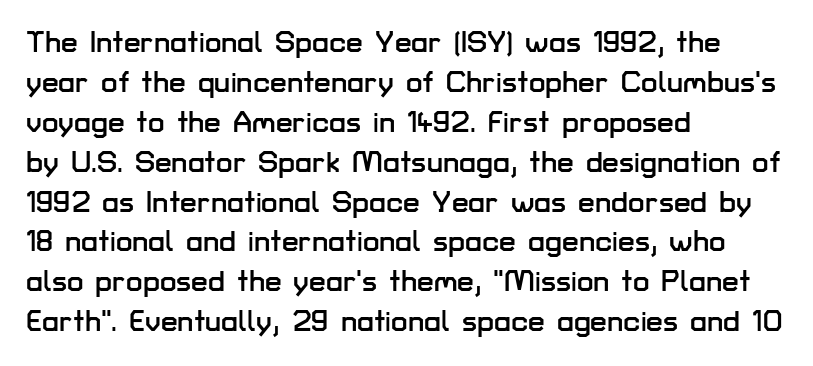
{"serif": "no", "italic": "no", "width": "normal", "stroke_contrast": "low", "x_height": "medium", "monospaced": "no", "underline": "no", "align": "left", "line_spacing": "normal", "line_spacing_ratio": 1.33, "letter_spacing": "normal", "letter_spacing_em": 0.0, "glyph_px": 30}
